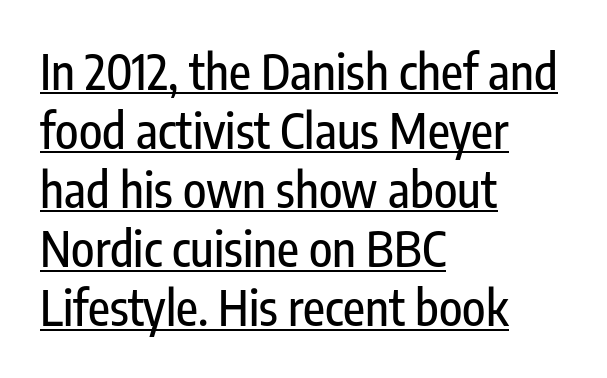
Is this a fixed-width face? No — the glyphs have proportional, varying widths. Each letter's strokes conclude bluntly, with no projecting serifs. Underline: present. These lines were composed using upright roman letters. The text block is weighted toward the left margin, trailing off unevenly rightward. How are the letters spaced? Ordinarily, with no added tracking.
